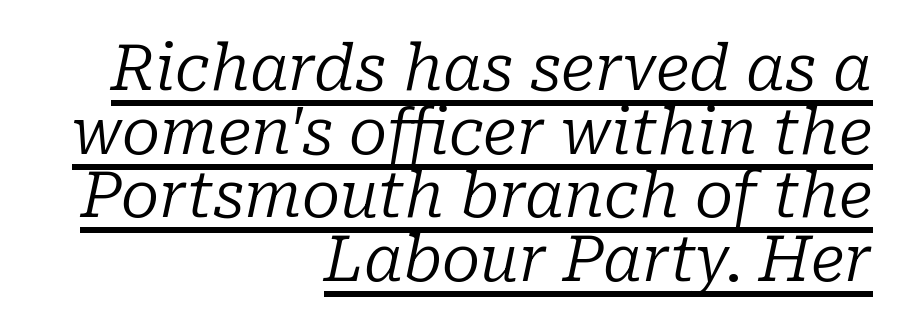
The image shows 63 px regular-weight serif type, italic (leaning right); set right-aligned, tight line spacing (1.01x), normal letter spacing, underlined; low stroke contrast and a medium x-height.
